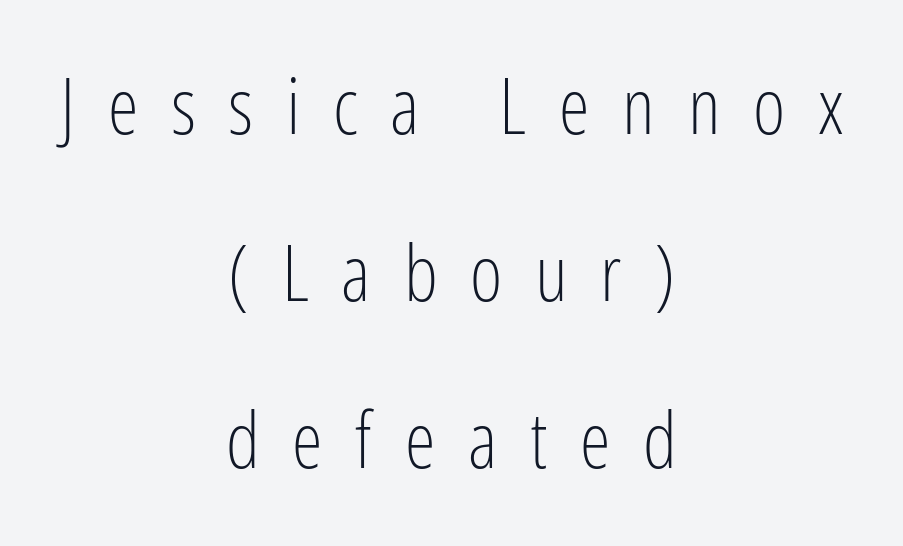
{"serif": "no", "italic": "no", "bold": "no", "weight": "light", "width": "condensed", "stroke_contrast": "low", "x_height": "medium", "monospaced": "no", "underline": "no", "align": "center", "line_spacing": "loose", "line_spacing_ratio": 2.14, "letter_spacing": "wide", "letter_spacing_em": 0.42, "glyph_px": 78}
